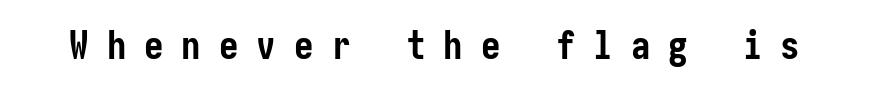
Q: Is the text bold? A: Yes.
Q: Is the text italic (slanted)? A: No, it is upright.
Q: Is the typeface a serif or a sans-serif typeface? A: Sans-serif.
Q: Is the text underlined? A: No.
Q: Is the spacing between letters normal or unusually wide? A: Unusually wide.
Q: Width (condensed, normal, or wide)? A: Condensed.
Q: Stroke contrast? A: Low.
Q: x-height? A: Medium.
